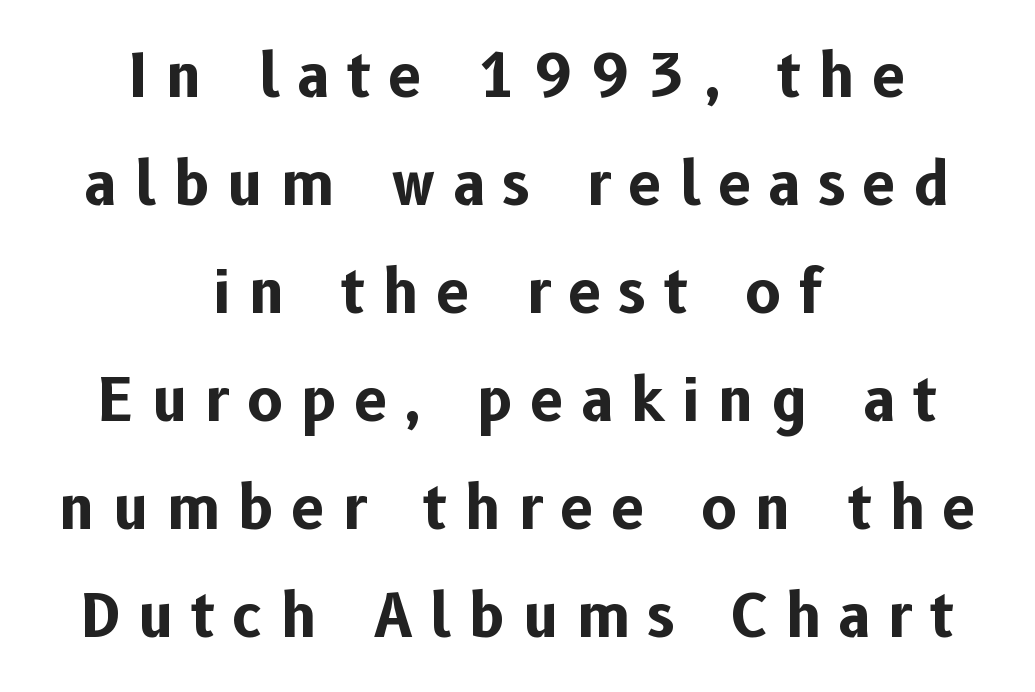
Heft: maximum for text — a bold. No feet cap the strokes, marking this as sans-serif type. Varying glyph widths throughout — classic text-font behaviour. There is plenty of visible air inserted between adjacent glyphs. Posture: vertical. Does the copy run flush right? No — it is centered line by line.
